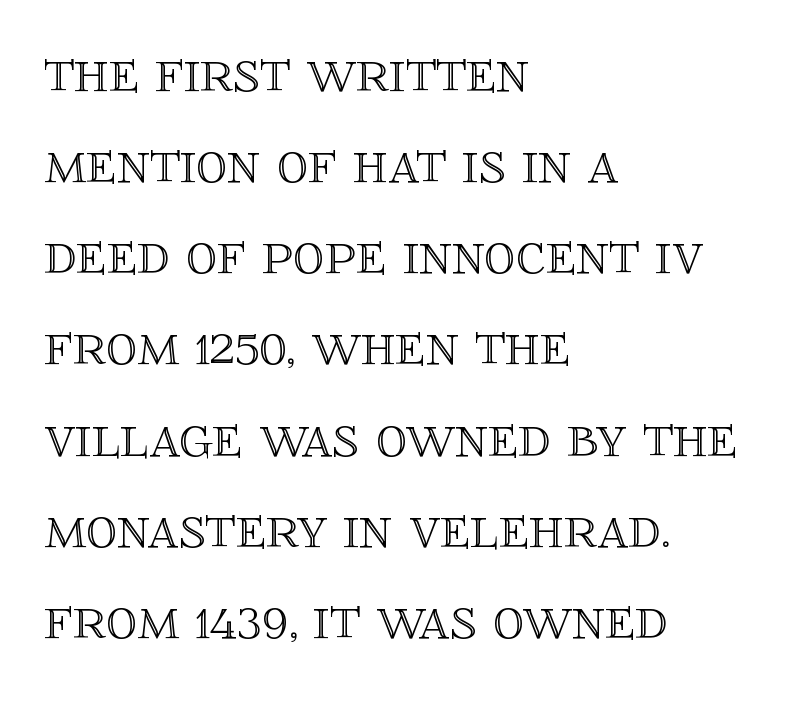
The image shows 62 px text type, upright; set left-aligned, normal line spacing (1.47x), normal letter spacing, not underlined; a large x-height.
